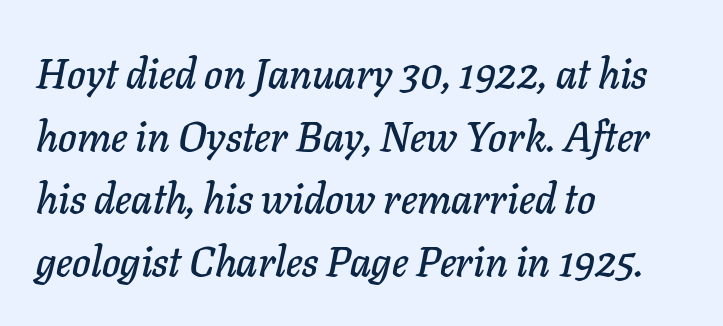
Q: Is the text italic (slanted)? A: Yes, it leans right by about 11 degrees.
Q: Is the text underlined? A: No.
Q: How is the paragraph aligned? A: Left-aligned.
Q: Is the spacing between letters normal or unusually wide? A: Normal.
Q: Is the spacing between lines tight, normal or loose? A: Normal.
Q: Width (condensed, normal, or wide)? A: Normal.
Q: Stroke contrast? A: Low.
Q: x-height? A: Medium.
Q: Monospaced? A: No.
